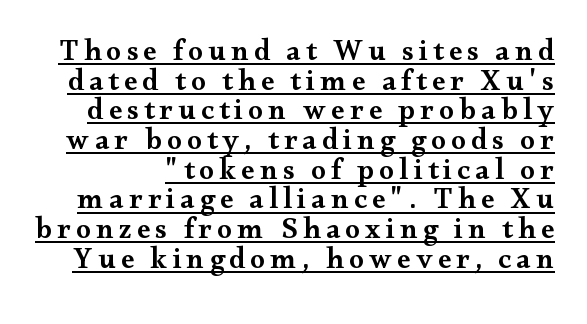
{"serif": "yes", "italic": "no", "bold": "semi", "weight": "semibold", "width": "wide", "stroke_contrast": "medium", "x_height": "small", "monospaced": "no", "underline": "yes", "line_spacing": "tight", "line_spacing_ratio": 0.99, "glyph_px": 30}
